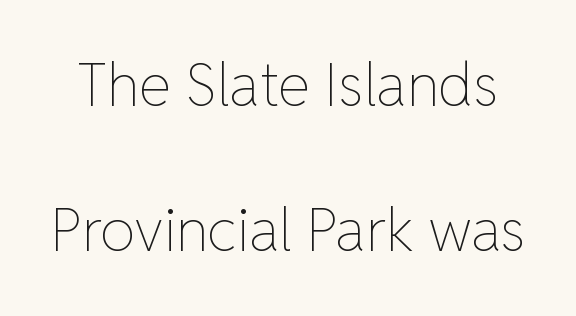
{"italic": "no", "bold": "no", "weight": "thin", "width": "normal", "stroke_contrast": "low", "x_height": "medium", "monospaced": "no", "underline": "no", "line_spacing": "loose", "line_spacing_ratio": 2.46, "letter_spacing": "normal", "letter_spacing_em": 0.0, "glyph_px": 59}
